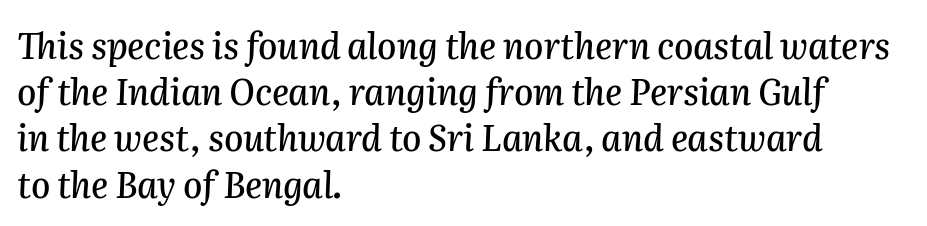
{"italic": "yes", "lean": "right", "slant_degrees": 2, "width": "normal", "stroke_contrast": "medium", "x_height": "medium", "monospaced": "no", "underline": "no", "align": "left", "line_spacing": "normal", "line_spacing_ratio": 1.32, "letter_spacing": "normal", "letter_spacing_em": 0.0, "glyph_px": 35}
